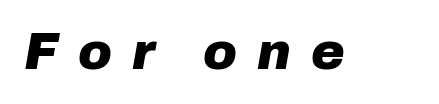
{"italic": "yes", "lean": "right", "slant_degrees": 10, "bold": "yes", "weight": "heavy", "width": "normal", "stroke_contrast": "low", "x_height": "medium", "monospaced": "no", "underline": "no", "letter_spacing": "wide", "letter_spacing_em": 0.39, "glyph_px": 51}
